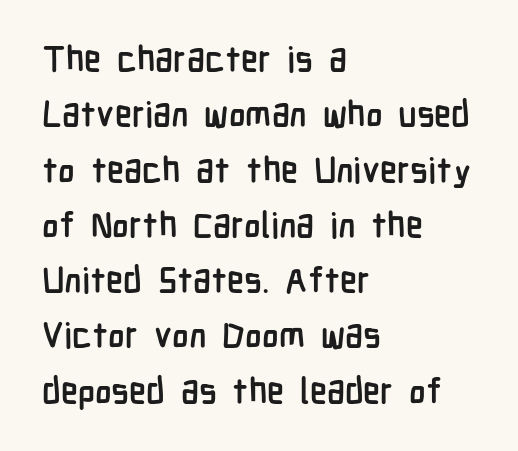
Character widths vary here, with narrow letters taking less room than wide ones. Is the block centered? No — it sits flush against the left margin. In terms of leading, this rendering sits right in the middle. The letters stand upright; this is a roman face. The type family on display is of the sans-serif kind. Glyph-to-glyph distance matches everyday printed text.
